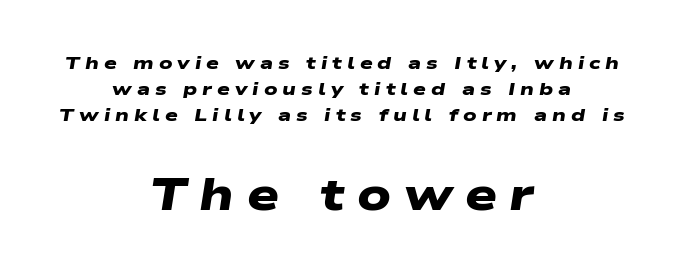
The image shows 45 px heavy, wide sans-serif type; set centered, normal line spacing (1.44x), unusually wide letter spacing (+0.28 em), not underlined; the second (bottom) block is 2.5x larger; low stroke contrast and a medium x-height.
